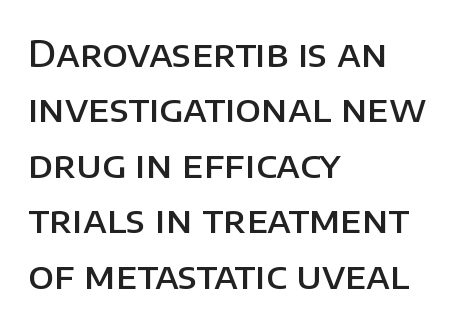
Q: Is the text bold? A: Semi-bold.
Q: Is the text italic (slanted)? A: No, it is upright.
Q: Is the typeface a serif or a sans-serif typeface? A: Sans-serif.
Q: Is the text underlined? A: No.
Q: How is the paragraph aligned? A: Left-aligned.
Q: Is the spacing between letters normal or unusually wide? A: Normal.
Q: Is the spacing between lines tight, normal or loose? A: Normal.
Q: Width (condensed, normal, or wide)? A: Normal.
Q: Stroke contrast? A: Low.
Q: x-height? A: Large.
Q: Monospaced? A: No.
